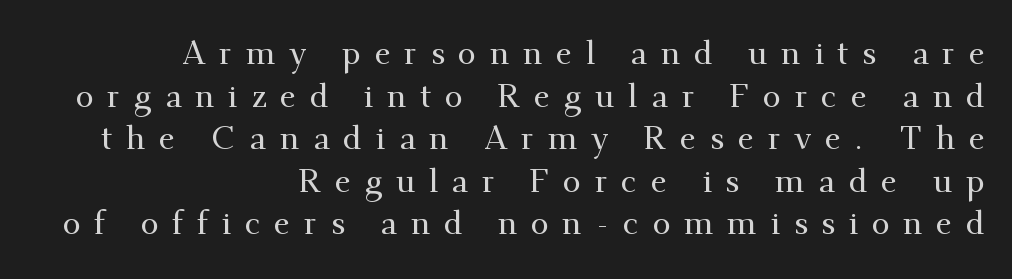
{"serif": "yes", "italic": "no", "width": "normal", "stroke_contrast": "medium", "x_height": "small", "monospaced": "no", "underline": "no", "align": "right", "line_spacing": "normal", "line_spacing_ratio": 1.29, "letter_spacing": "wide", "letter_spacing_em": 0.41, "glyph_px": 33}
